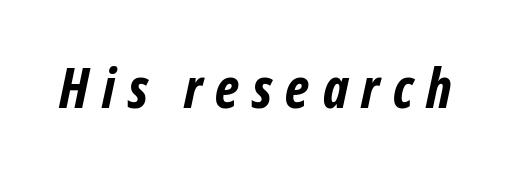
Honestly, there is no underline to notice here at all. Is the type bold? Yes — the strokes are clearly thick and heavy. Is this a sans? Yes — the strokes have no serifs. The gaps between neighbouring characters are conspicuously large. A typesetter would call this proportional, since set widths differ per character.
